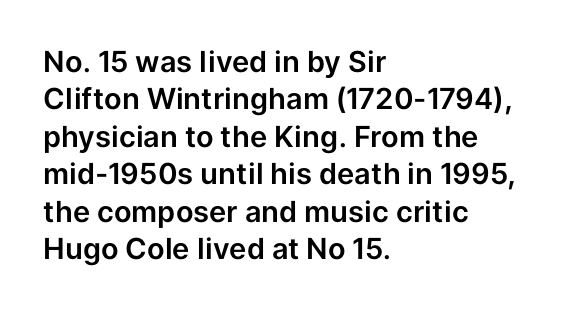
The image shows 29 px sans-serif type, upright; set left-aligned, normal line spacing (1.29x), normal letter spacing, not underlined; low stroke contrast and a medium x-height.
